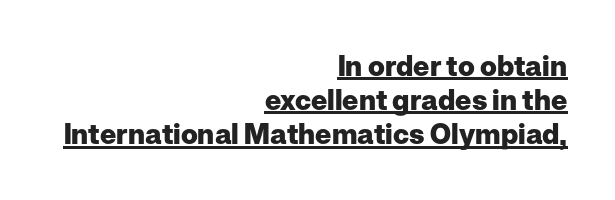
Does extra space separate the letters? No, they use regular spacing. Varying glyph widths throughout — classic text-font behaviour. Posture: straight, roman, zero tilt. The sample's only ornament is a line tracing under the words. Horizontally, the lines are justified to the trailing edge only.
